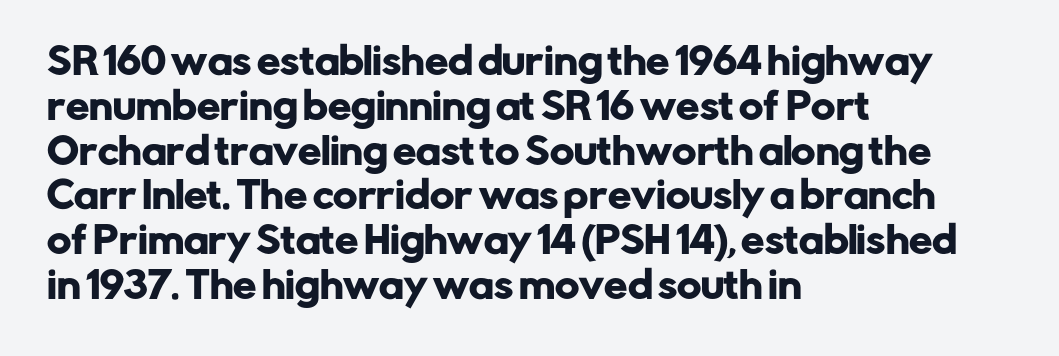
Q: Is the text italic (slanted)? A: No, it is upright.
Q: Is the typeface a serif or a sans-serif typeface? A: Sans-serif.
Q: Is the text underlined? A: No.
Q: How is the paragraph aligned? A: Left-aligned.
Q: Is the spacing between letters normal or unusually wide? A: Normal.
Q: Width (condensed, normal, or wide)? A: Normal.
Q: Stroke contrast? A: Low.
Q: x-height? A: Medium.
Q: Monospaced? A: No.
